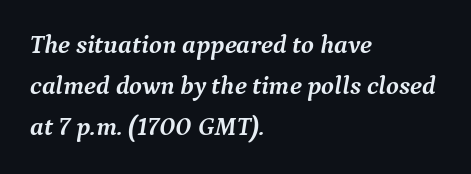
{"italic": "yes", "lean": "right", "slant_degrees": 9, "bold": "yes", "underline": "no", "align": "left", "line_spacing": "normal", "line_spacing_ratio": 1.58, "letter_spacing": "normal", "letter_spacing_em": 0.0, "glyph_px": 26}
